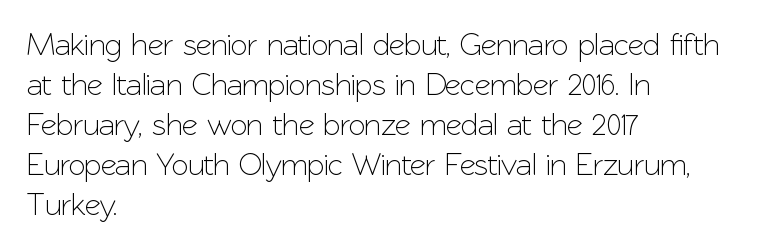
Q: Is the text italic (slanted)? A: No, it is upright.
Q: Is the typeface a serif or a sans-serif typeface? A: Sans-serif.
Q: Is the text underlined? A: No.
Q: How is the paragraph aligned? A: Left-aligned.
Q: Is the spacing between letters normal or unusually wide? A: Normal.
Q: Is the spacing between lines tight, normal or loose? A: Normal.
Q: Width (condensed, normal, or wide)? A: Normal.
Q: Stroke contrast? A: Low.
Q: x-height? A: Medium.
Q: Monospaced? A: No.
